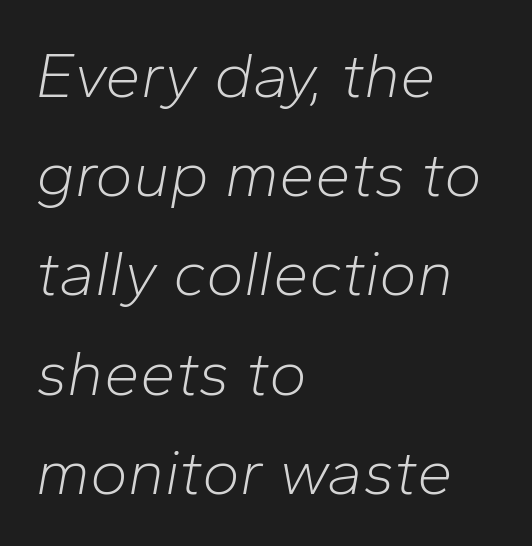
{"italic": "yes", "lean": "right", "slant_degrees": 10, "bold": "no", "weight": "light", "width": "normal", "stroke_contrast": "low", "x_height": "medium", "monospaced": "no", "underline": "no", "align": "left", "line_spacing": "normal", "line_spacing_ratio": 1.55, "letter_spacing": "normal", "letter_spacing_em": 0.0, "glyph_px": 64}
